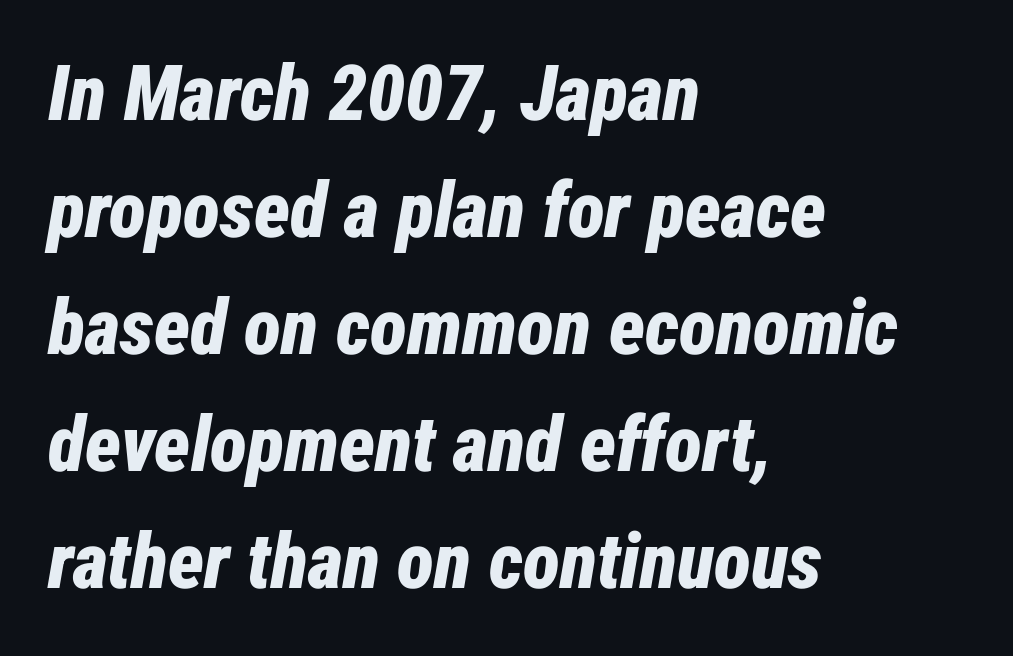
The type is set solid horizontally, with unmodified tracking. These lines are rendered in a variable-pitch font. The strokes are fattened all the way to bold. A bare baseline throughout the passage. Every character sits at an angle, as italics do. Short and long lines alike share a common starting point at left.
